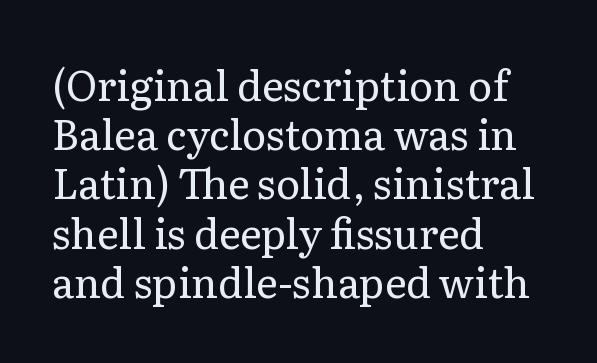
The image shows 41 px regular-weight serif type, upright; set left-aligned, line spacing 1.2x, normal letter spacing, not underlined; low stroke contrast and a medium x-height.
